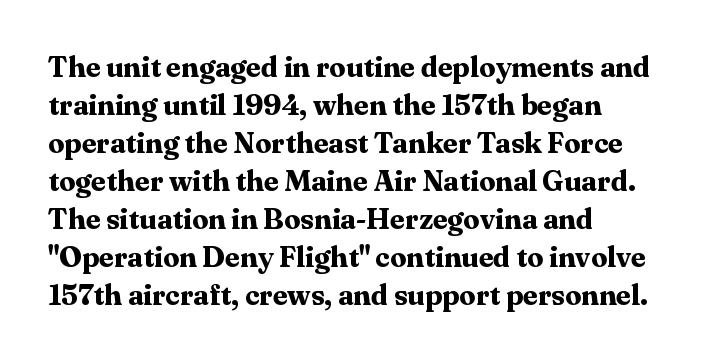
The image shows 29 px bold serif type, upright; set left-aligned, normal line spacing (1.31x), normal letter spacing, not underlined; medium stroke contrast and a medium x-height.
